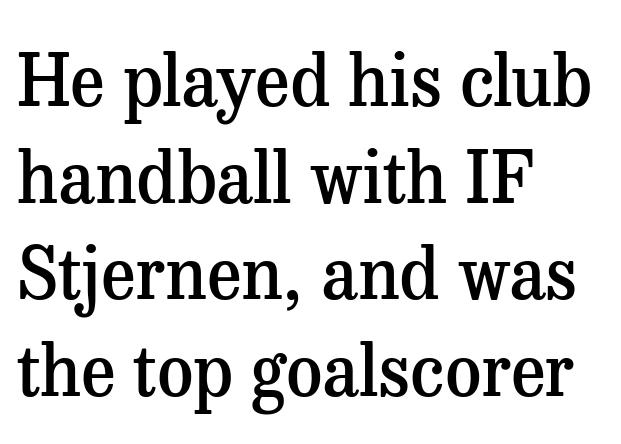
The image shows 71 px semibold serif type, upright; set left-aligned, normal line spacing (1.36x), normal letter spacing, not underlined; medium stroke contrast and a medium x-height.
